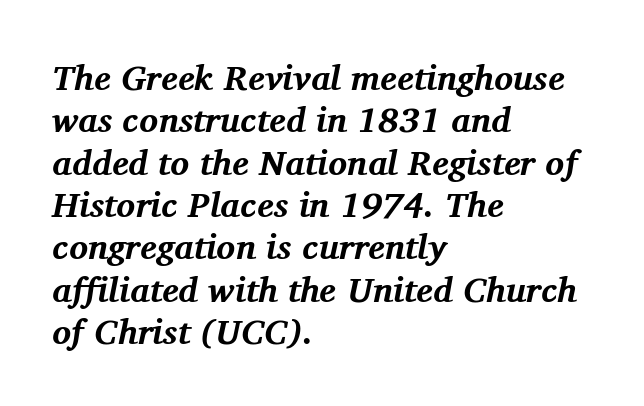
The image shows 35 px bold serif type, italic (leaning right); set left-aligned, line spacing 1.21x, normal letter spacing, not underlined; medium stroke contrast and a medium x-height.
